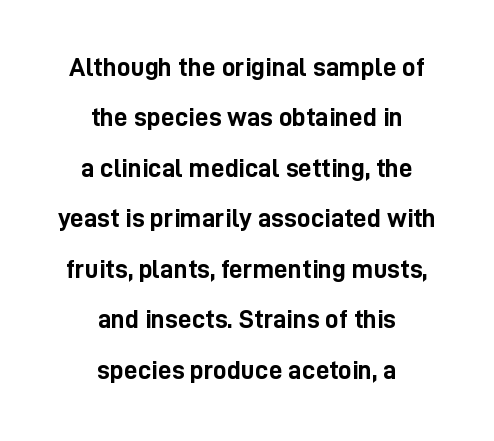
The image shows 27 px bold type, upright; set centered, line spacing 1.87x, normal letter spacing, not underlined.
